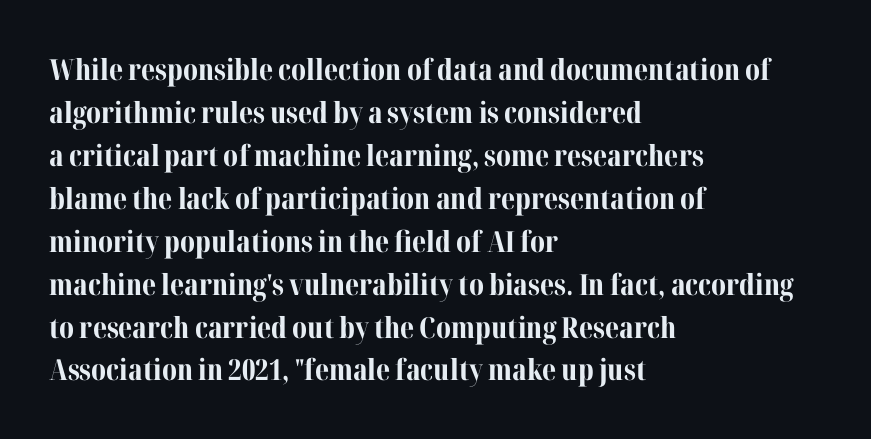
Q: Is the text bold? A: Yes.
Q: Is the text italic (slanted)? A: No, it is upright.
Q: Is the typeface a serif or a sans-serif typeface? A: Serif.
Q: Is the text underlined? A: No.
Q: How is the paragraph aligned? A: Left-aligned.
Q: Is the spacing between letters normal or unusually wide? A: Normal.
Q: Is the spacing between lines tight, normal or loose? A: Normal.
Q: Width (condensed, normal, or wide)? A: Normal.
Q: Stroke contrast? A: Medium.
Q: x-height? A: Medium.
Q: Monospaced? A: No.
